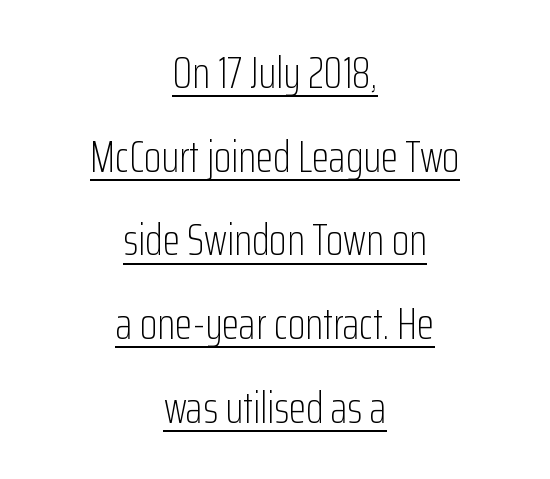
{"serif": "no", "italic": "no", "bold": "no", "weight": "light", "width": "condensed", "stroke_contrast": "low", "x_height": "medium", "monospaced": "no", "underline": "yes", "align": "center", "line_spacing_ratio": 1.86, "letter_spacing": "normal", "letter_spacing_em": 0.0, "glyph_px": 45}
